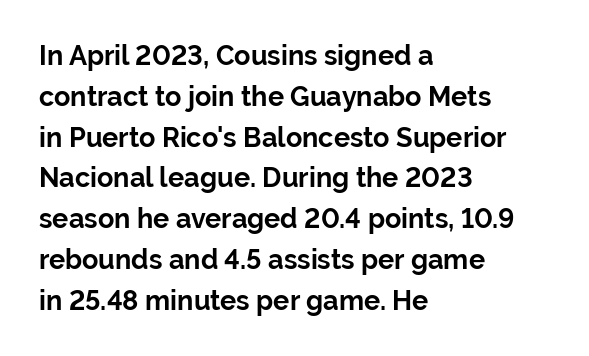
The image shows 27 px bold type, upright; set left-aligned, normal line spacing (1.51x), normal letter spacing, not underlined.
